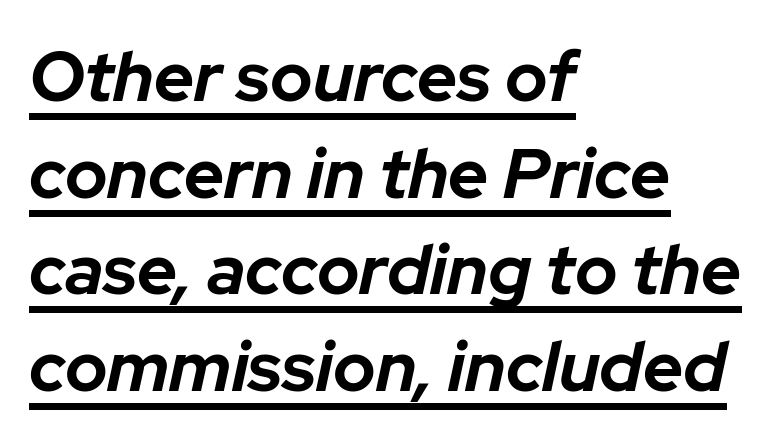
There's an unmistakable incline to the writing here. The rendering uses a moderate line-height, typical for paragraphs. Character widths vary here, with narrow letters taking less room than wide ones. Weight: bold.
